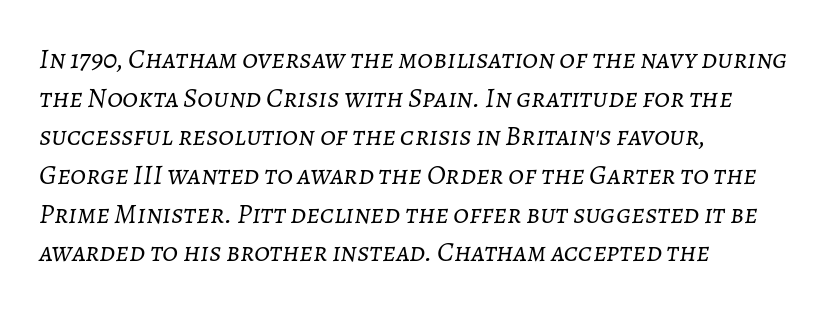
The image shows 28 px light type, italic (leaning right); set left-aligned, normal line spacing (1.38x), normal letter spacing, not underlined; low stroke contrast and a medium x-height.
